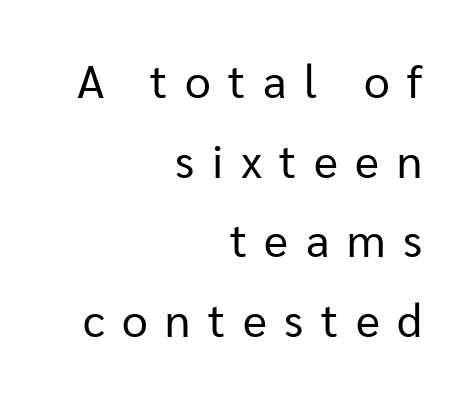
{"serif": "no", "italic": "no", "bold": "no", "weight": "regular", "width": "normal", "stroke_contrast": "low", "x_height": "medium", "monospaced": "no", "underline": "no", "align": "right", "line_spacing_ratio": 1.73, "letter_spacing": "wide", "letter_spacing_em": 0.38, "glyph_px": 46}
